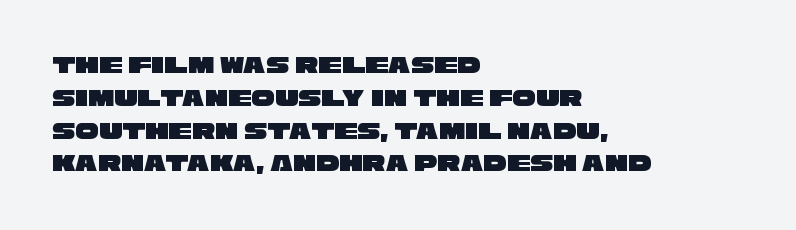
{"underline": "no", "align": "left", "line_spacing": "normal", "line_spacing_ratio": 1.26, "letter_spacing": "normal", "letter_spacing_em": 0.0, "glyph_px": 26}
